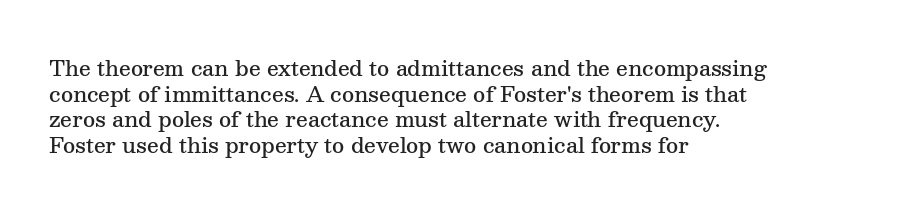
Nobody drew a line under any word here. The letters stand straight up with perfectly vertical stems. Emphasis by weight is partial: semibold. Nobody touched the tracking dial on this one. Compared with a centered layout, this one pins lines to the left instead.
